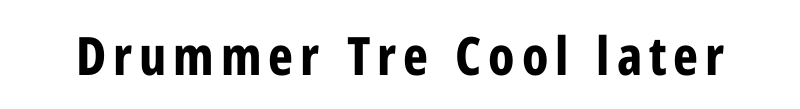
The image shows 53 px bold, condensed sans-serif type, upright; set not underlined; low stroke contrast and a medium x-height.
